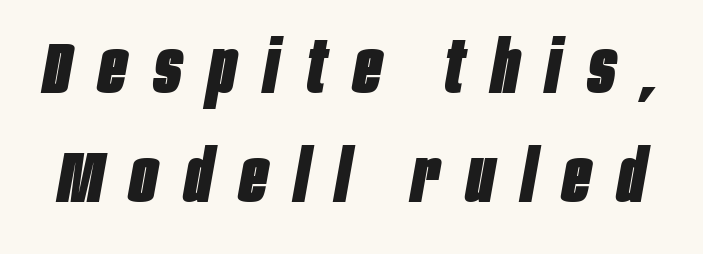
Q: Is the text bold? A: Yes.
Q: Is the text italic (slanted)? A: Yes, it leans right by about 10 degrees.
Q: Is the text underlined? A: No.
Q: Is the spacing between letters normal or unusually wide? A: Unusually wide.
Q: Is the spacing between lines tight, normal or loose? A: Normal.
Q: Width (condensed, normal, or wide)? A: Condensed.
Q: Stroke contrast? A: Low.
Q: x-height? A: Large.
Q: Monospaced? A: No.
